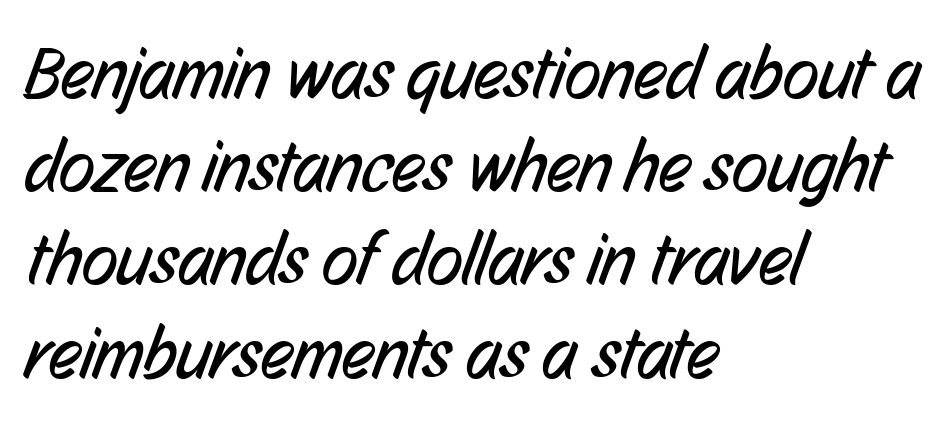
The image shows 74 px regular-weight, condensed sans-serif type; set left-aligned, normal line spacing (1.26x), normal letter spacing, not underlined; low stroke contrast and a medium x-height.
